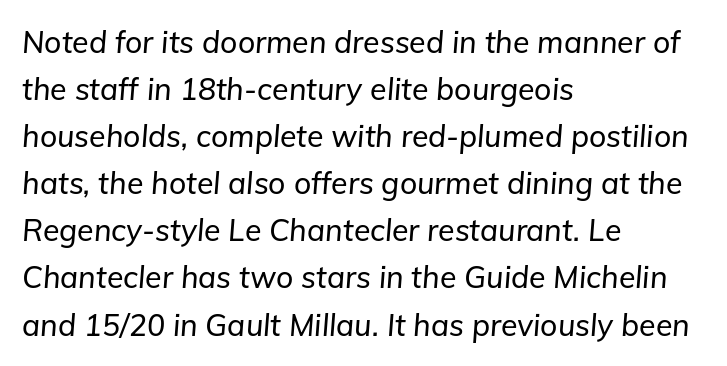
The image shows 30 px text type, italic (leaning right); set left-aligned, normal line spacing (1.57x), normal letter spacing, not underlined; low stroke contrast and a medium x-height.
